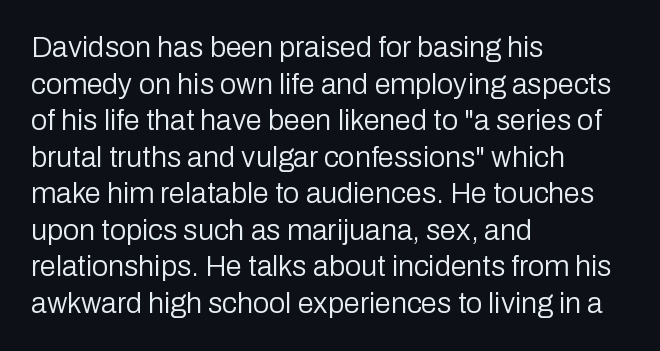
Q: Is the text bold? A: No.
Q: Is the text italic (slanted)? A: No, it is upright.
Q: Is the typeface a serif or a sans-serif typeface? A: Sans-serif.
Q: Is the text underlined? A: No.
Q: How is the paragraph aligned? A: Left-aligned.
Q: Is the spacing between letters normal or unusually wide? A: Normal.
Q: Is the spacing between lines tight, normal or loose? A: Normal.
Q: Width (condensed, normal, or wide)? A: Normal.
Q: Stroke contrast? A: Low.
Q: x-height? A: Medium.
Q: Monospaced? A: No.
